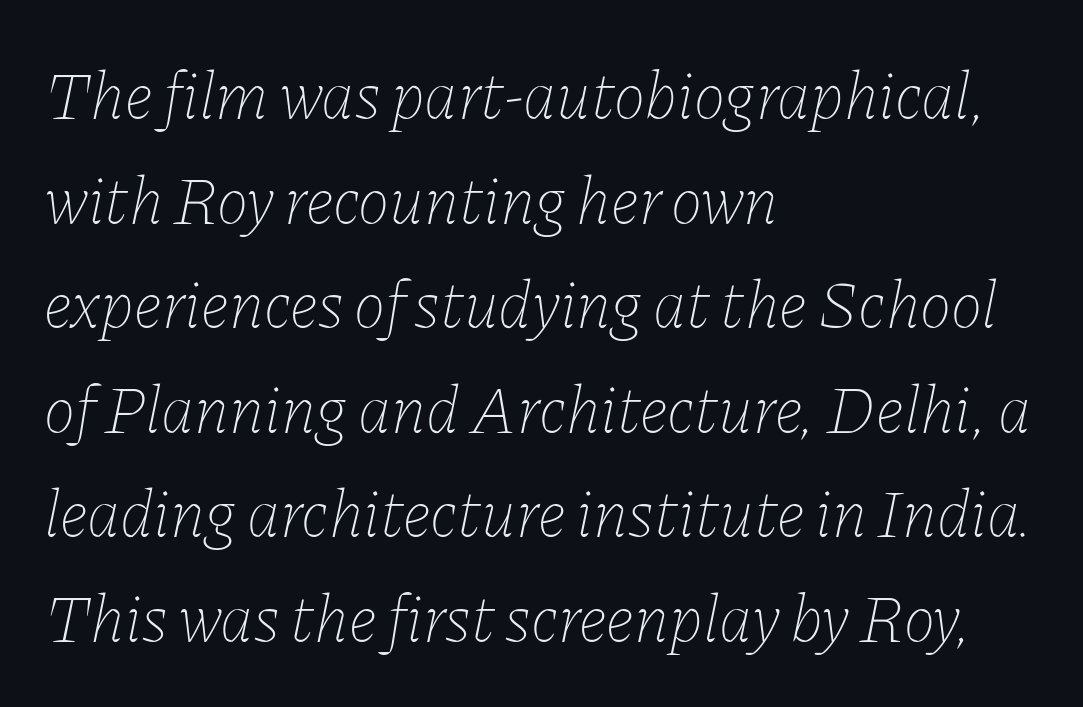
A typesetter would mark this as italic. Stem width sits at or under what a default text font uses. Characters follow at the spacing the type designer built in. Quick note: underline off. Short and long lines alike share a common starting point at left.
